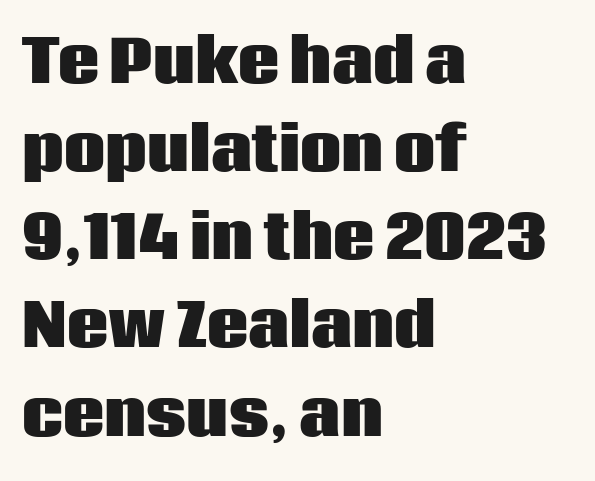
Q: Is the text bold? A: Yes.
Q: Is the text italic (slanted)? A: No, it is upright.
Q: Is the typeface a serif or a sans-serif typeface? A: Sans-serif.
Q: Is the text underlined? A: No.
Q: How is the paragraph aligned? A: Left-aligned.
Q: Is the spacing between letters normal or unusually wide? A: Normal.
Q: Is the spacing between lines tight, normal or loose? A: Normal.
Q: Width (condensed, normal, or wide)? A: Normal.
Q: Stroke contrast? A: Low.
Q: x-height? A: Large.
Q: Monospaced? A: No.
